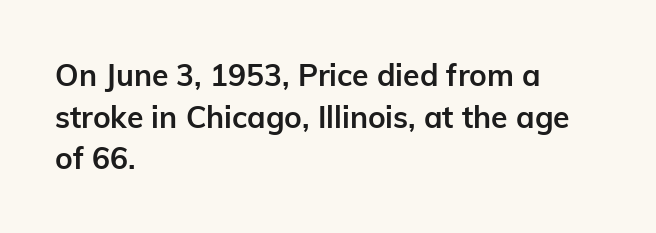
Q: Is the text bold? A: Yes.
Q: Is the text italic (slanted)? A: No, it is upright.
Q: Is the typeface a serif or a sans-serif typeface? A: Sans-serif.
Q: Is the text underlined? A: No.
Q: How is the paragraph aligned? A: Left-aligned.
Q: Is the spacing between letters normal or unusually wide? A: Normal.
Q: Is the spacing between lines tight, normal or loose? A: Normal.
Q: Width (condensed, normal, or wide)? A: Normal.
Q: Stroke contrast? A: Low.
Q: x-height? A: Medium.
Q: Monospaced? A: No.
